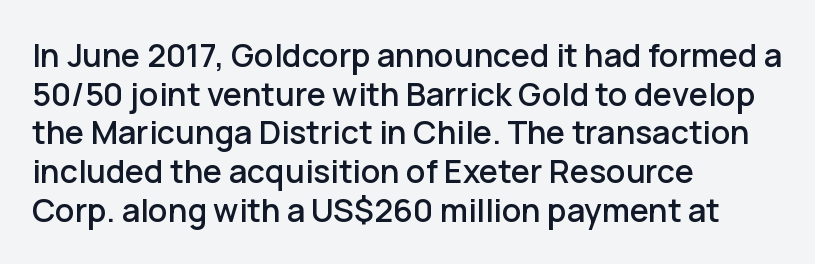
The image shows 32 px sans-serif type, upright; set left-aligned, line spacing 1.21x, normal letter spacing, not underlined; low stroke contrast and a medium x-height.
